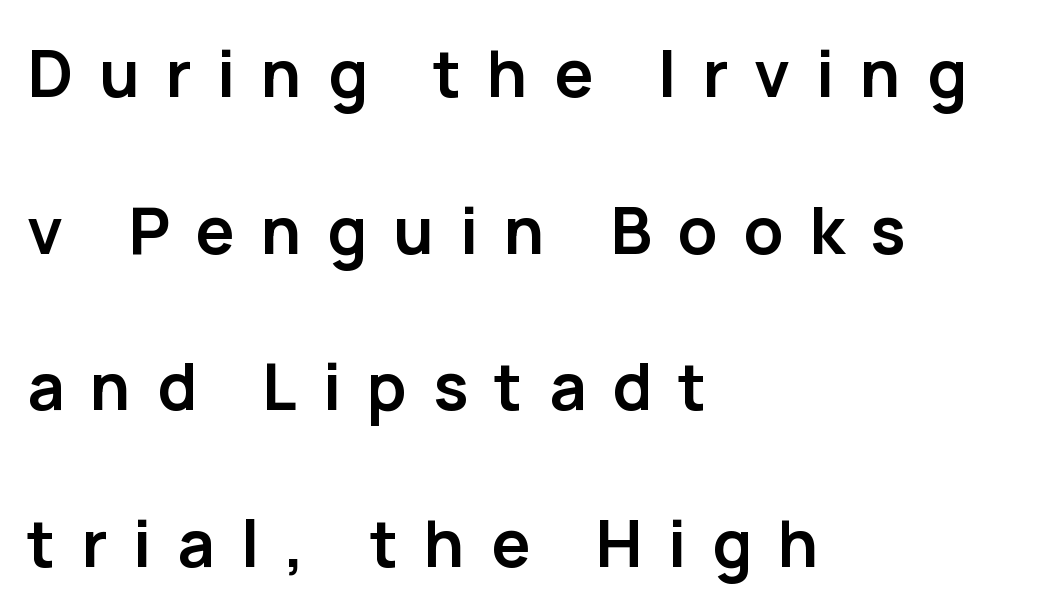
The image shows 65 px semibold sans-serif type, upright; set left-aligned, loose line spacing (2.41x), unusually wide letter spacing (+0.4 em), not underlined; low stroke contrast and a medium x-height.
